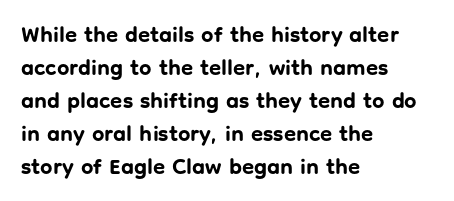
{"italic": "no", "bold": "yes", "underline": "no", "align": "left", "line_spacing": "normal", "line_spacing_ratio": 1.5, "letter_spacing": "normal", "letter_spacing_em": 0.0, "glyph_px": 22}
